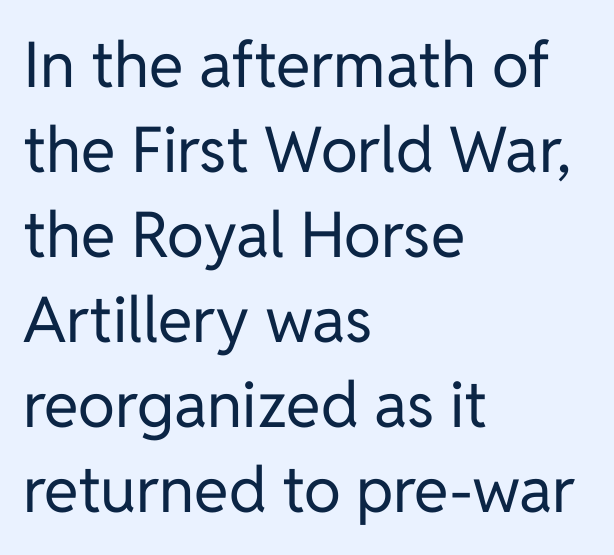
The lines in this sample share a left origin and differ only in where they stop. The zone under the glyphs is completely vacant. Is this a fixed-width face? No — the glyphs have proportional, varying widths. The face used here is a sans, in the tradition of grotesques and geometrics. A quiet, ordinary-to-light weight characterises the typeface. Ascenders rise straight up at ninety degrees.
